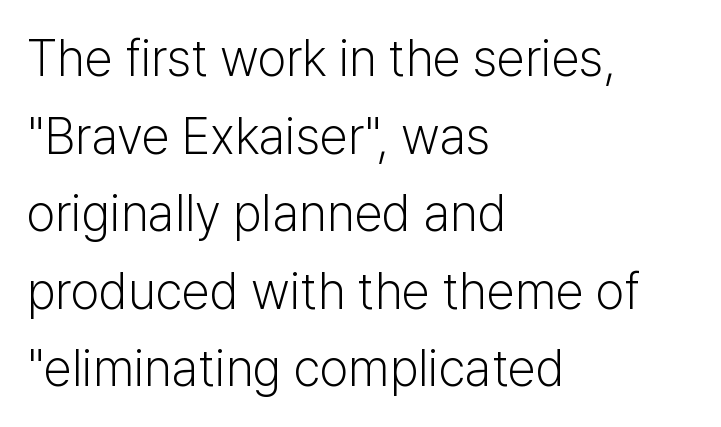
Q: Is the text bold? A: No.
Q: Is the text italic (slanted)? A: No, it is upright.
Q: Is the typeface a serif or a sans-serif typeface? A: Sans-serif.
Q: Is the text underlined? A: No.
Q: How is the paragraph aligned? A: Left-aligned.
Q: Is the spacing between letters normal or unusually wide? A: Normal.
Q: Is the spacing between lines tight, normal or loose? A: Normal.
Q: Width (condensed, normal, or wide)? A: Normal.
Q: Stroke contrast? A: Low.
Q: x-height? A: Medium.
Q: Monospaced? A: No.
